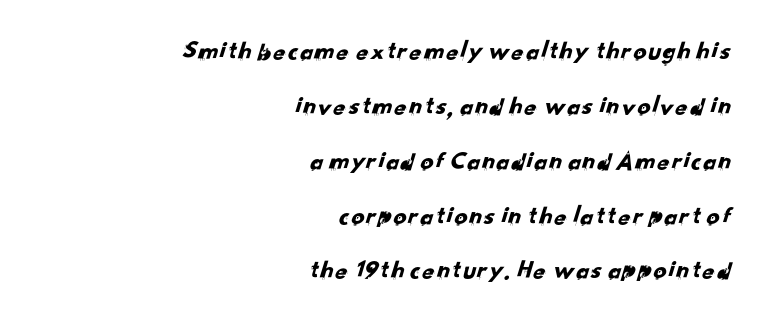
The image shows 26 px text type; set right-aligned, loose line spacing (2.11x), normal letter spacing, not underlined.
